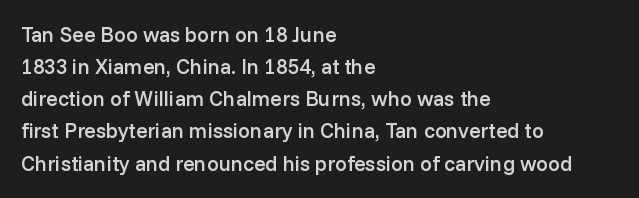
The image shows 21 px text type, upright; set left-aligned, normal line spacing (1.53x), normal letter spacing, not underlined.
